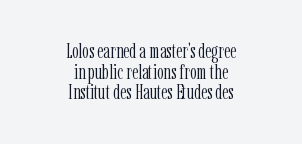
The image shows 21 px text type, upright; set centered, tight line spacing (0.98x), normal letter spacing, not underlined.
